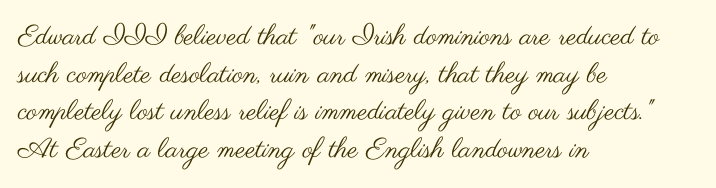
One-word summary of the alignment: left. Is this a heavy cut? Hardly; it is regular or lighter. The line-height multiplier appears to be the usual default.
